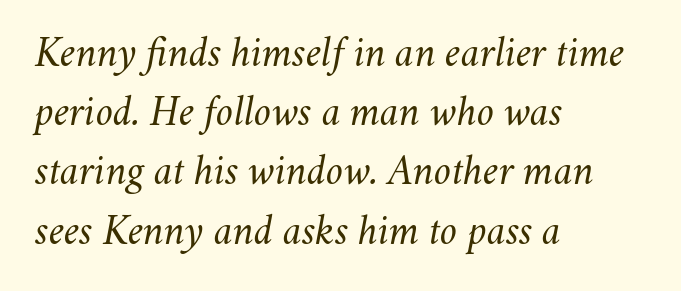
The image shows 42 px regular-weight type, italic (leaning right); set left-aligned, normal line spacing (1.41x), normal letter spacing, not underlined; medium stroke contrast and a small x-height.
